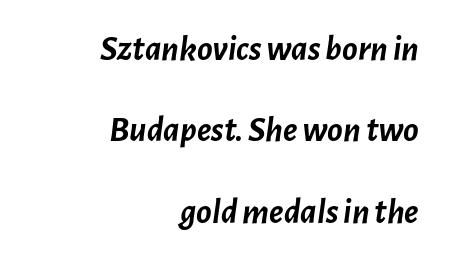
{"italic": "yes", "lean": "right", "slant_degrees": 7, "bold": "yes", "weight": "semibold", "width": "normal", "stroke_contrast": "low", "x_height": "medium", "monospaced": "no", "underline": "no", "align": "right", "line_spacing": "loose", "line_spacing_ratio": 2.26, "letter_spacing": "normal", "letter_spacing_em": 0.0, "glyph_px": 36}
